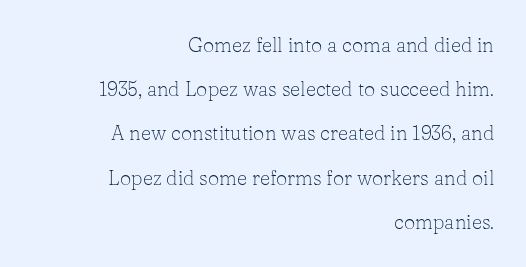
{"italic": "no", "bold": "no", "underline": "no", "align": "right", "line_spacing": "loose", "line_spacing_ratio": 2.21, "letter_spacing": "normal", "letter_spacing_em": 0.0, "glyph_px": 20}
